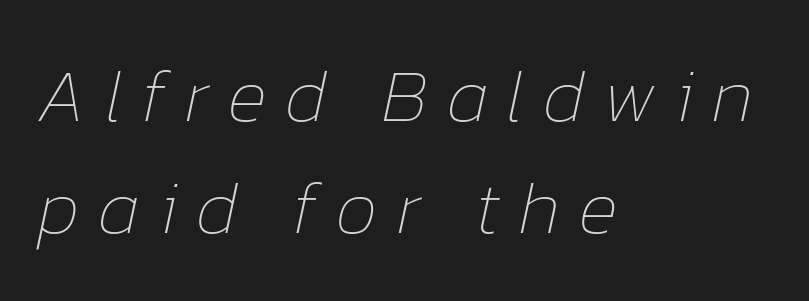
Each row of text sits above clean, open space. Emphasis-style slanted type is in use. The rendering uses natural spacing where letterforms have individual widths. How would I describe the line gaps? Plain and ordinary.
